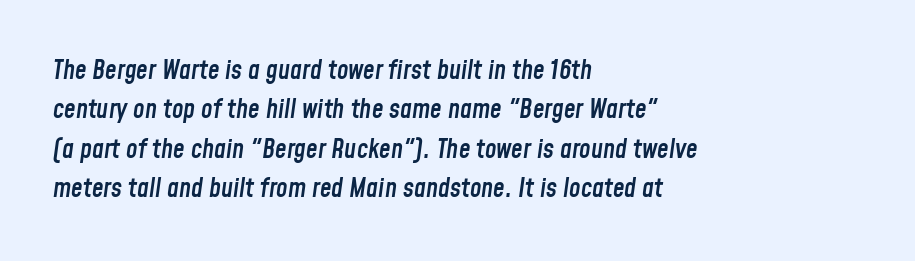
Q: Is the text bold? A: Semi-bold.
Q: Is the text italic (slanted)? A: Yes, it leans right by about 8 degrees.
Q: Is the text underlined? A: No.
Q: How is the paragraph aligned? A: Left-aligned.
Q: Is the spacing between letters normal or unusually wide? A: Normal.
Q: Is the spacing between lines tight, normal or loose? A: Normal.
